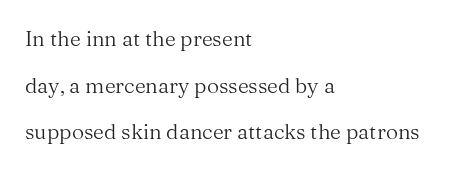
{"italic": "no", "bold": "no", "underline": "no", "align": "left", "line_spacing": "loose", "line_spacing_ratio": 2.22, "letter_spacing": "normal", "letter_spacing_em": 0.0, "glyph_px": 21}
